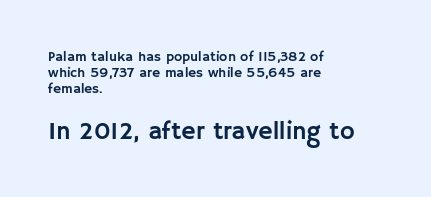
The passage shown begins with its smaller block and ends with its larger one. Is there any slant? The stems are plumb. Each word holds together tightly as a unit, with standard inter-letter gaps. Nobody drew a line under any word here. Compared with typical paragraphs, the rows here are closer together. The typesetter chose a ragged-right arrangement here.
